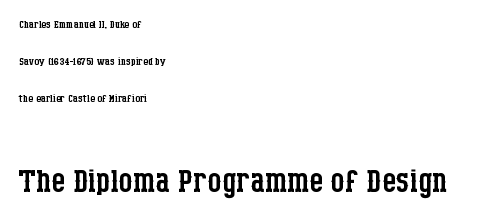
The image shows 44 px regular-weight, condensed serif type, upright; set left-aligned, loose line spacing (2.48x), normal letter spacing, not underlined; the second (bottom) block is 2.93x larger; low stroke contrast and a large x-height.
